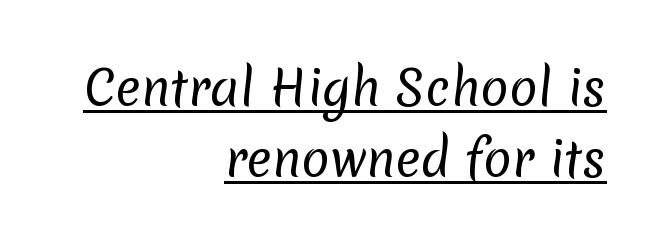
The image shows 47 px regular-weight sans-serif type; set right-aligned, normal line spacing (1.52x), normal letter spacing, underlined; low stroke contrast and a medium x-height.
